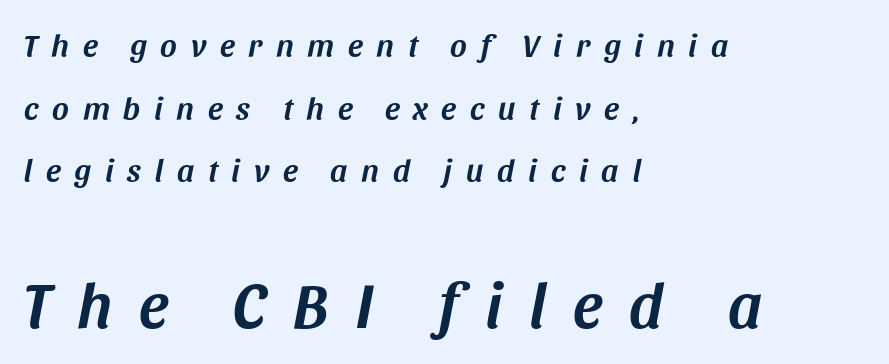
Line beginnings align vertically; line endings do not. The tracking jumps out immediately: characters are airy and widely separated. Size contrast runs from small at the top to large at the bottom. Nobody drew a line under any word here. Characters are canted at an angle relative to the baseline's perpendicular.
